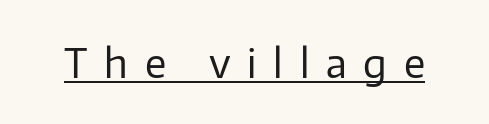
{"serif": "no", "italic": "no", "bold": "no", "weight": "regular", "width": "normal", "stroke_contrast": "low", "x_height": "medium", "monospaced": "no", "underline": "yes", "letter_spacing": "wide", "letter_spacing_em": 0.43, "glyph_px": 39}
